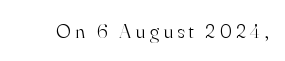
{"italic": "no", "bold": "no", "underline": "no", "glyph_px": 21}
